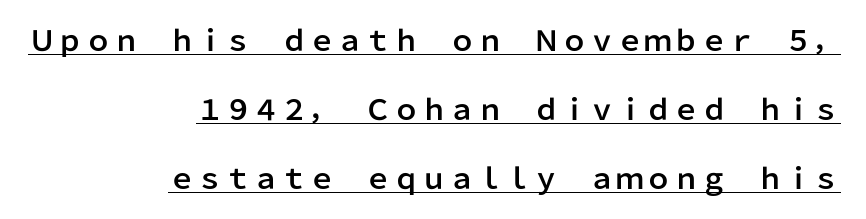
Q: Is the text italic (slanted)? A: No, it is upright.
Q: Is the typeface a serif or a sans-serif typeface? A: Sans-serif.
Q: Is the text underlined? A: Yes.
Q: How is the paragraph aligned? A: Right-aligned.
Q: Is the spacing between letters normal or unusually wide? A: Normal.
Q: Is the spacing between lines tight, normal or loose? A: Loose.
Q: Width (condensed, normal, or wide)? A: Normal.
Q: Stroke contrast? A: Low.
Q: x-height? A: Medium.
Q: Monospaced? A: No.
